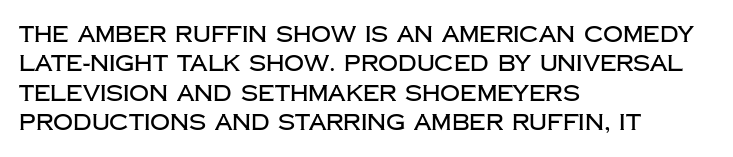
Q: Is the text italic (slanted)? A: No, it is upright.
Q: Is the text underlined? A: No.
Q: How is the paragraph aligned? A: Left-aligned.
Q: Is the spacing between letters normal or unusually wide? A: Normal.
Q: Is the spacing between lines tight, normal or loose? A: Normal.
